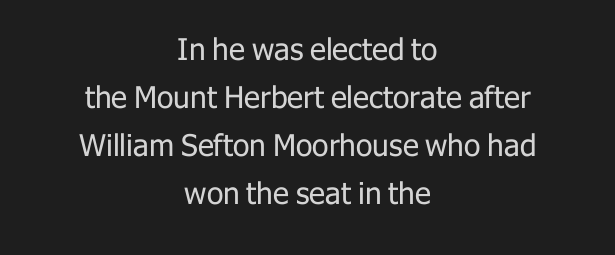
Q: Is the text bold? A: No.
Q: Is the text italic (slanted)? A: No, it is upright.
Q: Is the typeface a serif or a sans-serif typeface? A: Sans-serif.
Q: Is the text underlined? A: No.
Q: How is the paragraph aligned? A: Centered.
Q: Is the spacing between letters normal or unusually wide? A: Normal.
Q: Is the spacing between lines tight, normal or loose? A: Normal.
Q: Width (condensed, normal, or wide)? A: Normal.
Q: Stroke contrast? A: Low.
Q: x-height? A: Medium.
Q: Monospaced? A: No.
